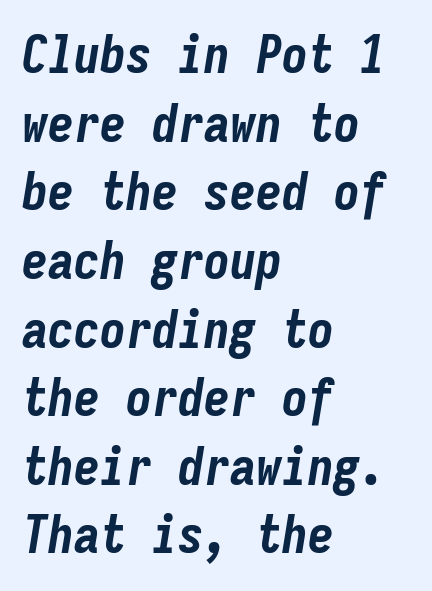
Reading down the block, your eye returns to a fixed left position each line. Thick stems and heavy bowls — unmistakably bold. Looking at the ascenders, they clearly lean. The passage shown stacks its lines at a standard gap. A typesetter would call this monospace, since all characters share one set width. Descenders are the only things crossing below the line.
